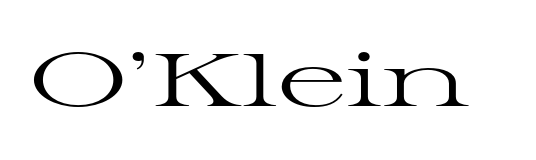
The image shows 75 px regular-weight, wide serif type, upright; set normal letter spacing, not underlined; high stroke contrast and a medium x-height.
